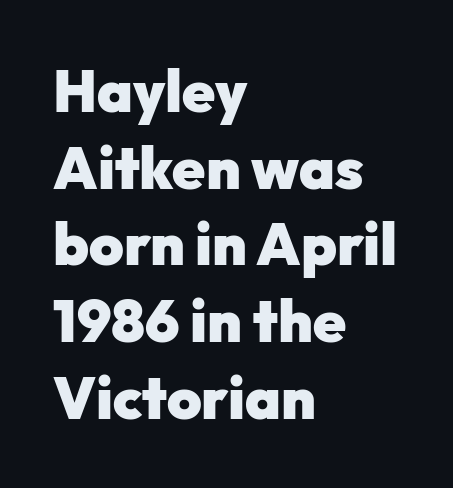
The passage shown is emphatically bold. The passage shown has conventional tracking throughout. Layout note: lines flush left. Do the letters lean? They stand straight.
